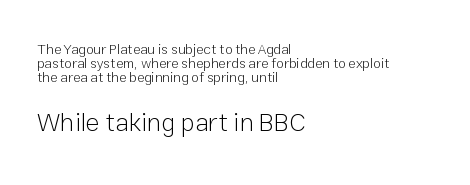
Style check: upright. The weight would be labelled regular, book, light, or lighter still. Reading down the block, your eye returns to a fixed left position each line. In terms of letterspacing, this is plain default setting. The following chunk of copy outweighs the initial chunk in type size. A clean baseline with only descenders dipping below it.
